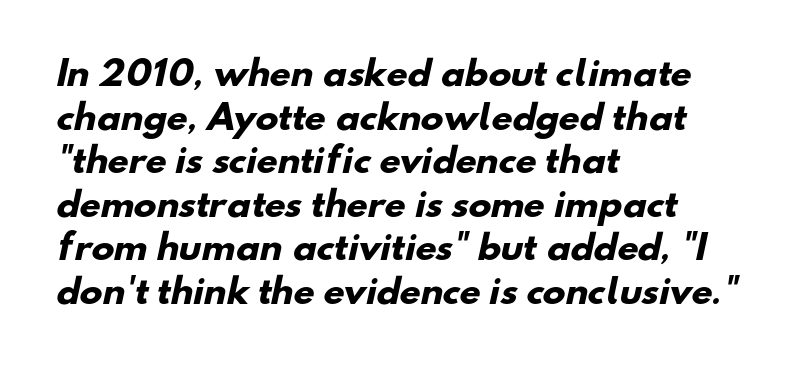
{"serif": "no", "bold": "yes", "weight": "heavy", "width": "normal", "stroke_contrast": "low", "x_height": "small", "monospaced": "no", "underline": "no", "align": "left", "line_spacing": "normal", "line_spacing_ratio": 1.28, "letter_spacing": "normal", "letter_spacing_em": 0.0, "glyph_px": 34}
